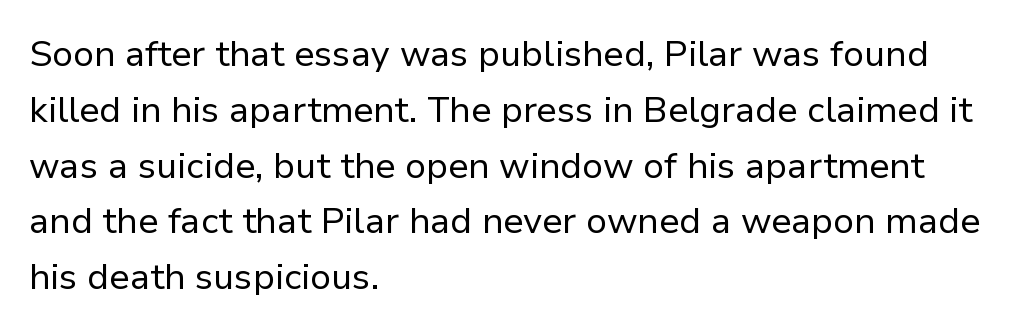
Each row of text sits above clean, open space. Vertically, the passage feels balanced, rows spaced as you'd expect. The letters carry no serifs — their stems end cleanly without finishing strokes. Left-aligned paragraph, ragged on the right. The specimen reads as upright at a glance.
